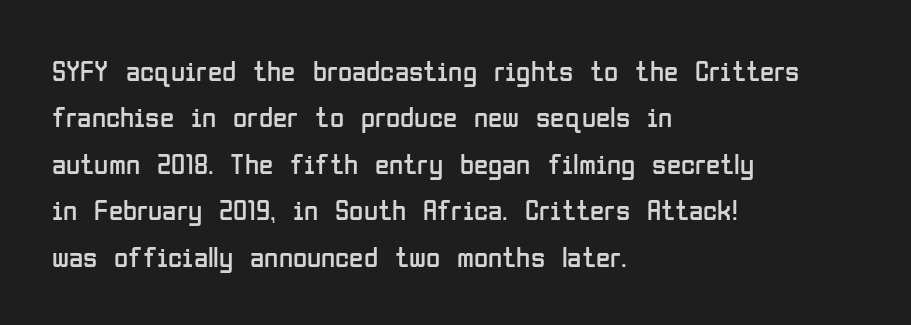
No chunkiness to these letters — they're not bold. The compositor pushed each line to the left boundary. This block has exactly the height ordinary leading produces. The letters stand straight up with perfectly vertical stems. Check where the strokes stop: nothing finishes them off — pure sans.
